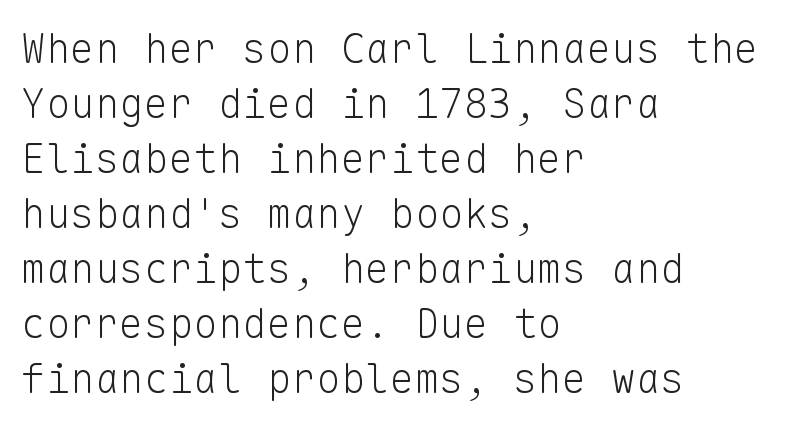
Standard letterfit; no display-style spreading of the glyphs. How would I describe the line gaps? Plain and ordinary. Which margin do the lines hug? The left one — the right edge is uneven. These lines are rendered in a fixed-pitch font. Counters stay open thanks to moderate or lighter strokes.
